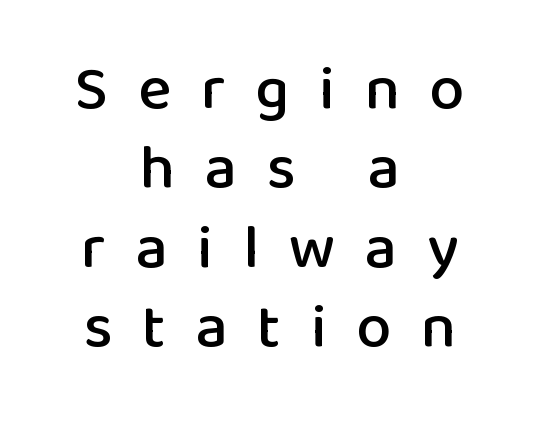
The image shows 63 px sans-serif type, upright; set centered, normal line spacing (1.26x), unusually wide letter spacing (+0.47 em), not underlined; low stroke contrast and a medium x-height.
